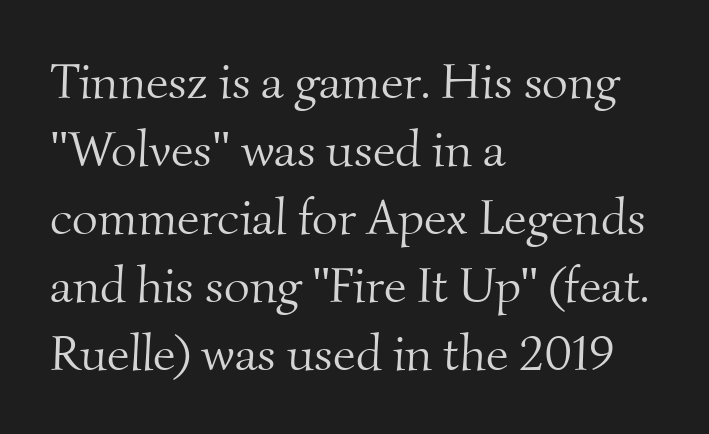
The image shows 50 px light serif type; set left-aligned, normal line spacing (1.36x), normal letter spacing, not underlined; medium stroke contrast and a small x-height.
